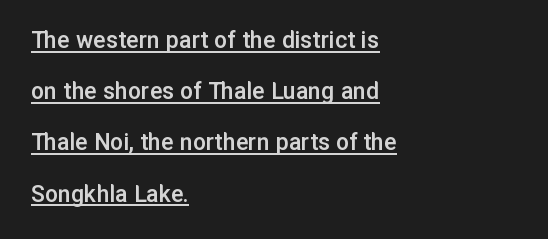
{"italic": "no", "bold": "semi", "underline": "yes", "align": "left", "line_spacing": "loose", "line_spacing_ratio": 1.97, "letter_spacing": "normal", "letter_spacing_em": 0.0, "glyph_px": 26}
